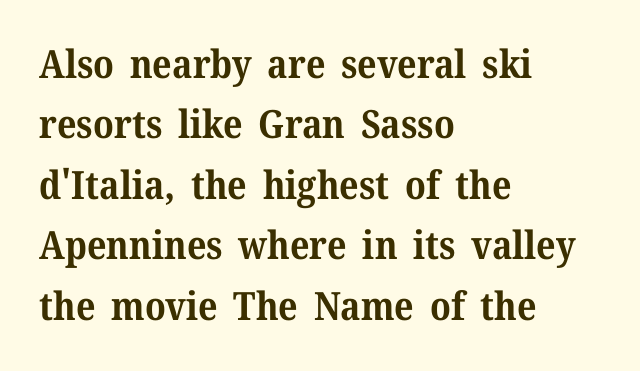
Q: Is the text bold? A: Yes.
Q: Is the text italic (slanted)? A: No, it is upright.
Q: Is the typeface a serif or a sans-serif typeface? A: Serif.
Q: Is the text underlined? A: No.
Q: How is the paragraph aligned? A: Left-aligned.
Q: Is the spacing between letters normal or unusually wide? A: Normal.
Q: Is the spacing between lines tight, normal or loose? A: Normal.
Q: Width (condensed, normal, or wide)? A: Normal.
Q: Stroke contrast? A: Medium.
Q: x-height? A: Medium.
Q: Monospaced? A: No.
